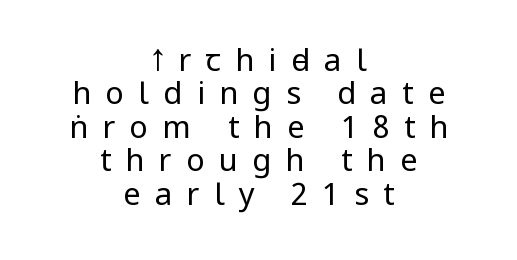
Q: Is the text bold? A: No.
Q: Is the text italic (slanted)? A: No, it is upright.
Q: Is the typeface a serif or a sans-serif typeface? A: Sans-serif.
Q: Is the text underlined? A: No.
Q: How is the paragraph aligned? A: Centered.
Q: Is the spacing between letters normal or unusually wide? A: Unusually wide.
Q: Is the spacing between lines tight, normal or loose? A: Tight.
Q: Width (condensed, normal, or wide)? A: Condensed.
Q: Stroke contrast? A: Low.
Q: x-height? A: Large.
Q: Monospaced? A: No.
